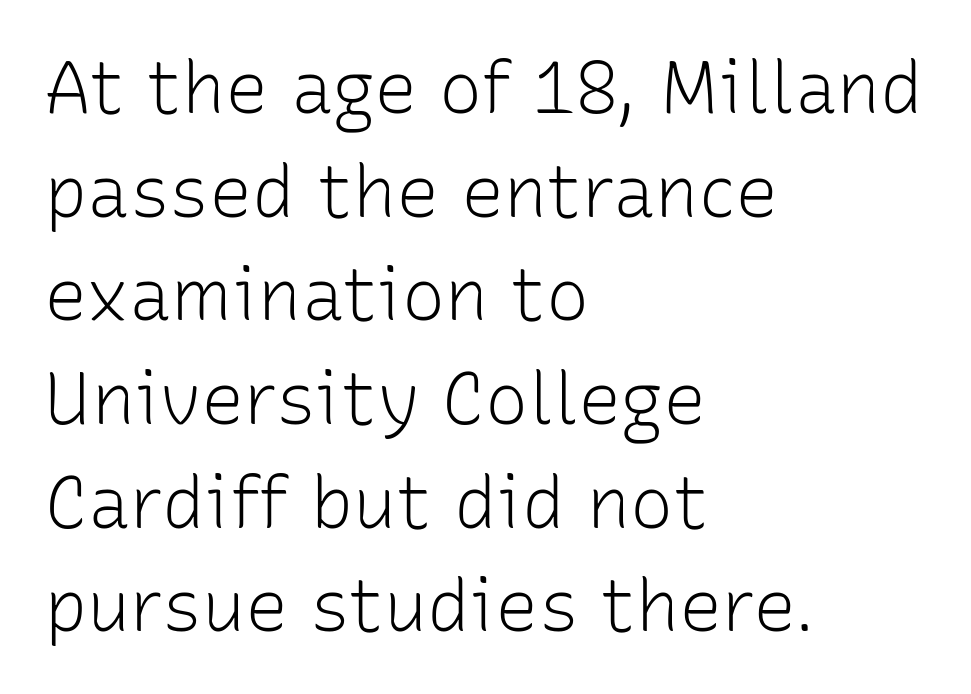
{"serif": "no", "italic": "no", "bold": "no", "weight": "light", "width": "normal", "stroke_contrast": "low", "x_height": "medium", "monospaced": "no", "underline": "no", "align": "left", "line_spacing": "normal", "line_spacing_ratio": 1.44, "letter_spacing": "normal", "letter_spacing_em": 0.0, "glyph_px": 72}
